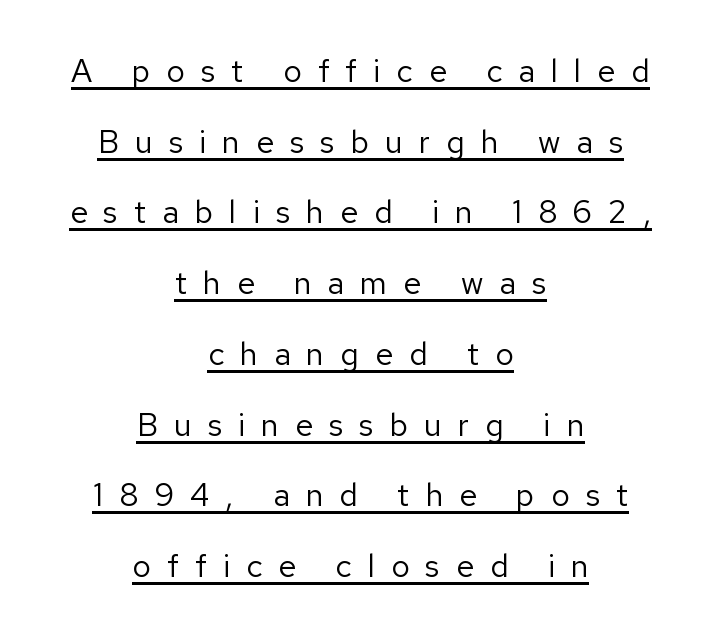
The image shows 32 px regular-weight sans-serif type, upright; set centered, loose line spacing (2.21x), unusually wide letter spacing (+0.5 em), underlined; low stroke contrast and a medium x-height.
